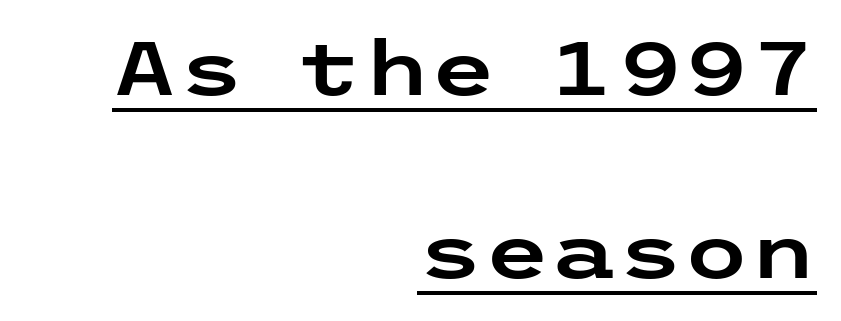
The image shows 76 px wide sans-serif type, upright; set right-aligned, loose line spacing (2.41x), normal letter spacing, underlined; low stroke contrast and a medium x-height.
